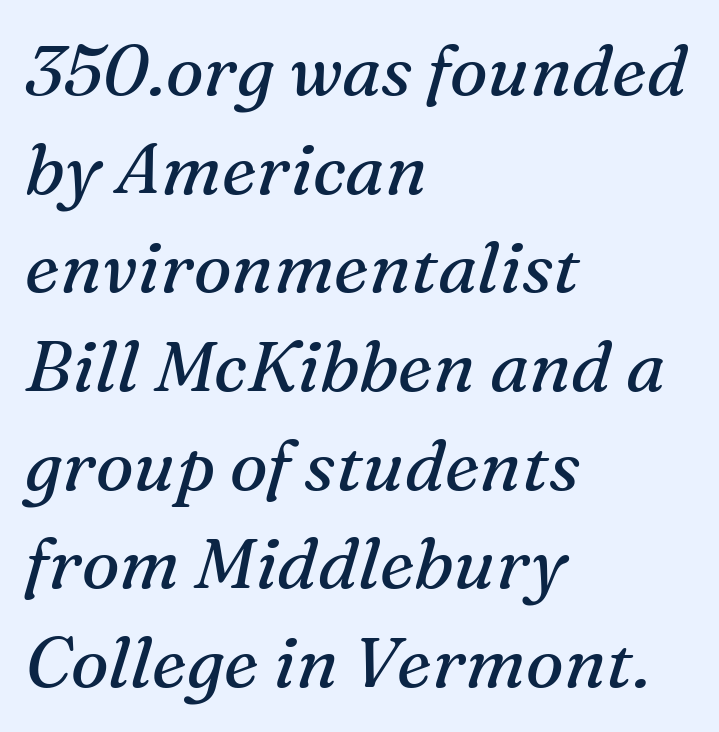
{"serif": "yes", "italic": "yes", "lean": "right", "slant_degrees": 16, "bold": "no", "weight": "regular", "width": "normal", "stroke_contrast": "medium", "x_height": "medium", "monospaced": "no", "underline": "no", "align": "left", "line_spacing": "normal", "line_spacing_ratio": 1.39, "letter_spacing": "normal", "letter_spacing_em": 0.0, "glyph_px": 71}
